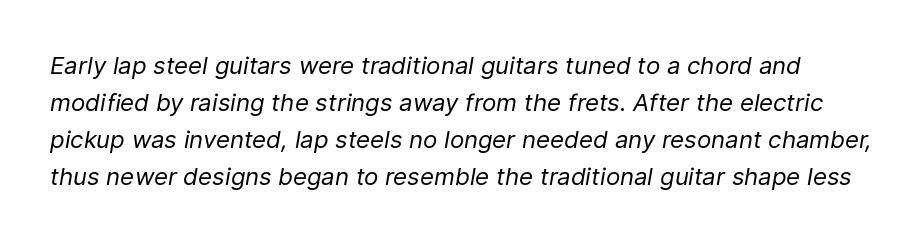
The image shows 24 px text type, italic (leaning right); set normal line spacing (1.54x), normal letter spacing, not underlined.
